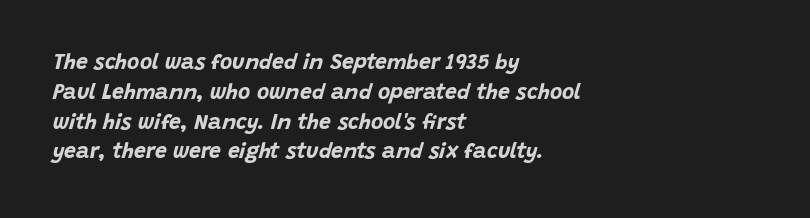
{"italic": "yes", "lean": "right", "slant_degrees": 15, "bold": "yes", "underline": "no", "align": "left", "line_spacing": "normal", "line_spacing_ratio": 1.42, "letter_spacing": "normal", "letter_spacing_em": 0.0, "glyph_px": 21}
